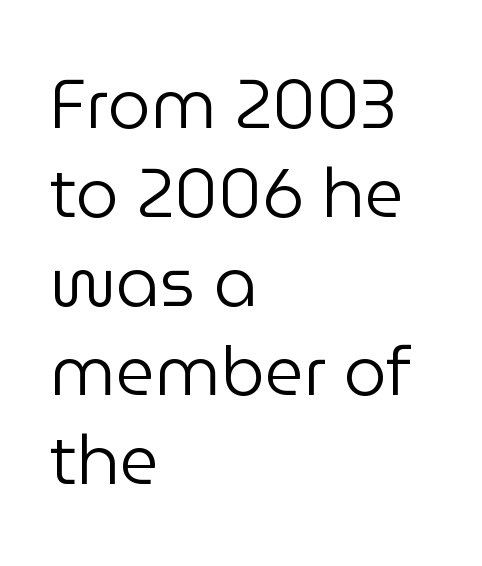
{"serif": "no", "italic": "no", "bold": "no", "weight": "regular", "width": "normal", "stroke_contrast": "low", "x_height": "medium", "monospaced": "no", "underline": "no", "align": "left", "line_spacing": "normal", "line_spacing_ratio": 1.31, "letter_spacing": "normal", "letter_spacing_em": 0.0, "glyph_px": 68}
